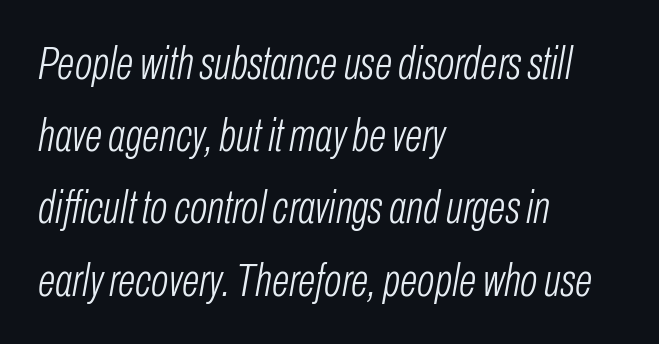
Q: Is the text bold? A: No.
Q: Is the text italic (slanted)? A: Yes, it leans right by about 10 degrees.
Q: Is the text underlined? A: No.
Q: How is the paragraph aligned? A: Left-aligned.
Q: Is the spacing between letters normal or unusually wide? A: Normal.
Q: Is the spacing between lines tight, normal or loose? A: Normal.
Q: Width (condensed, normal, or wide)? A: Condensed.
Q: Stroke contrast? A: Low.
Q: x-height? A: Medium.
Q: Monospaced? A: No.
